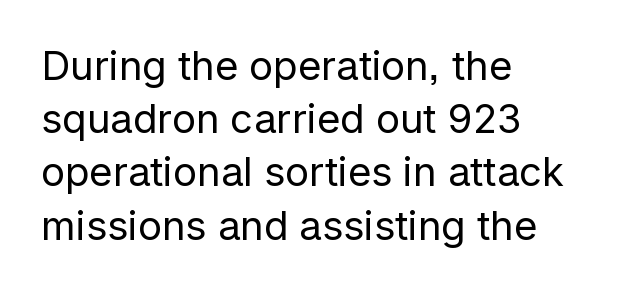
Q: Is the text bold? A: No.
Q: Is the text italic (slanted)? A: No, it is upright.
Q: Is the typeface a serif or a sans-serif typeface? A: Sans-serif.
Q: Is the text underlined? A: No.
Q: How is the paragraph aligned? A: Left-aligned.
Q: Is the spacing between letters normal or unusually wide? A: Normal.
Q: Is the spacing between lines tight, normal or loose? A: Normal.
Q: Width (condensed, normal, or wide)? A: Normal.
Q: Stroke contrast? A: Low.
Q: x-height? A: Medium.
Q: Monospaced? A: No.
